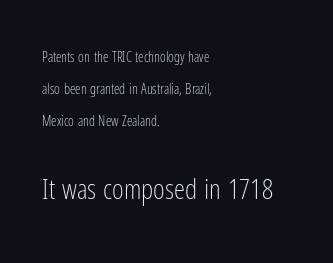
The image shows 28 px light, condensed sans-serif type, upright; set left-aligned, loose line spacing (2.28x), normal letter spacing, not underlined; the second (bottom) block is 2.0x larger; low stroke contrast and a medium x-height.
